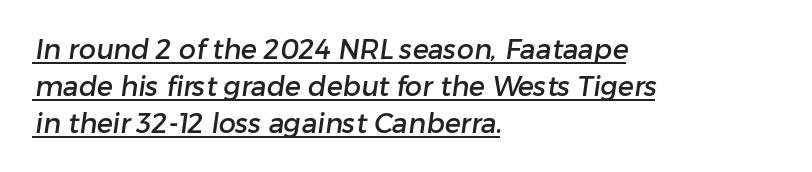
The rendered words wear a rule along their underside. If you drew a ruler down the left edge, every line would touch it. A typesetter would call this zero additional tracking. One glance says typical: line gaps are just what's usual.
